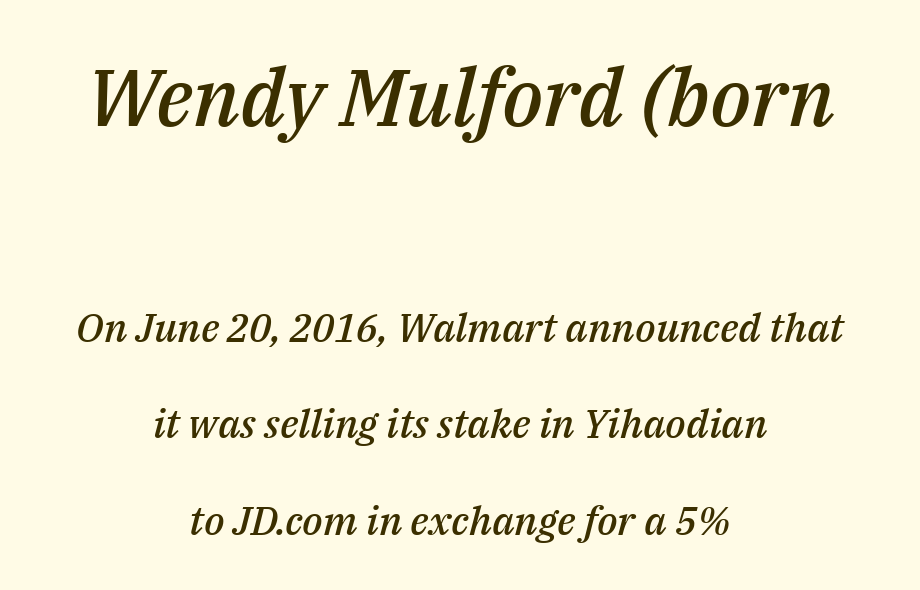
Caption: semibold face, moderately heavy strokes. Beneath every word, the page is bare. The letters sit at their default tracking, neither squeezed nor spread. The passage is arranged like a title page — every line centered. These lines are rendered in a variable-pitch font.
